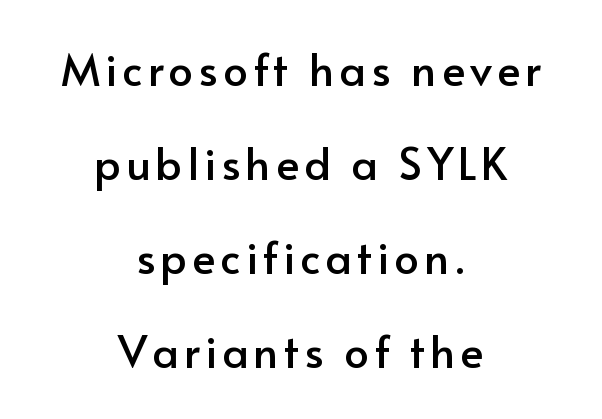
Is there any slant? The stems are plumb. Underline: absent. Nothing sits at the stroke ends, so this counts as sans-serif. Airy leading.
